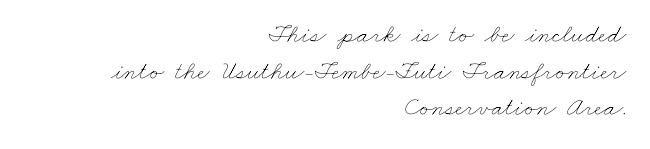
The block of text has a typical density, with ordinary space between rows. Each stroke keeps to a modest, everyday thickness or less. Between one letter and the next there's only the usual sliver of space. The lines are quadded right. The passage shown is not underscored anywhere.
